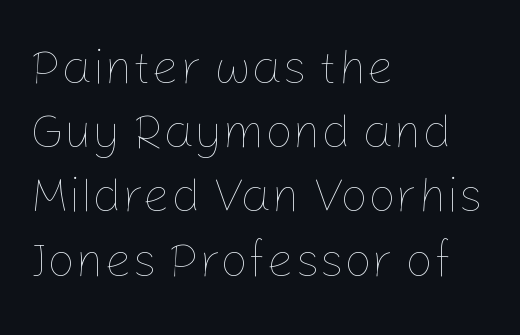
Q: Is the text bold? A: No.
Q: Is the text italic (slanted)? A: No, it is upright.
Q: Is the text underlined? A: No.
Q: How is the paragraph aligned? A: Left-aligned.
Q: Is the spacing between letters normal or unusually wide? A: Normal.
Q: Is the spacing between lines tight, normal or loose? A: Normal.
Q: Width (condensed, normal, or wide)? A: Normal.
Q: Stroke contrast? A: Low.
Q: x-height? A: Medium.
Q: Monospaced? A: No.
